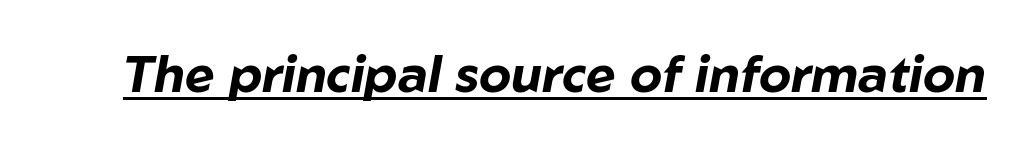
The image shows 51 px bold type, italic (leaning right); set normal letter spacing, underlined; low stroke contrast and a medium x-height.
